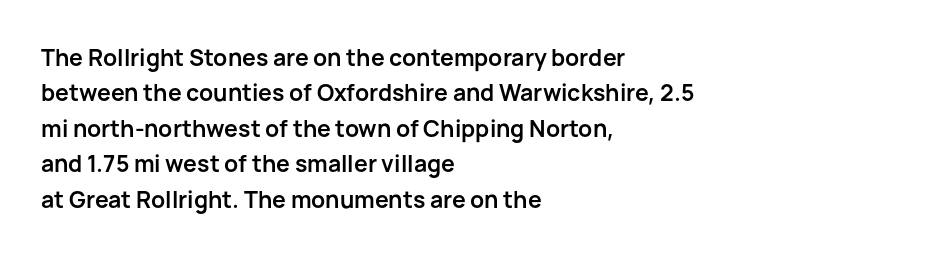
The image shows 23 px bold type, upright; set left-aligned, normal line spacing (1.54x), normal letter spacing, not underlined.
